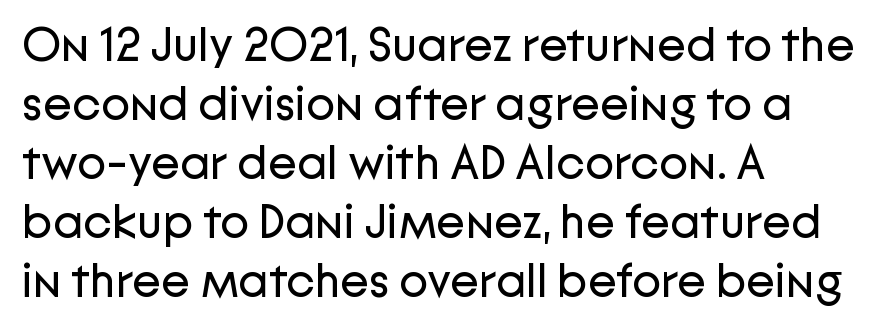
Q: Is the text bold? A: No.
Q: Is the text italic (slanted)? A: No, it is upright.
Q: Is the typeface a serif or a sans-serif typeface? A: Sans-serif.
Q: Is the text underlined? A: No.
Q: How is the paragraph aligned? A: Left-aligned.
Q: Is the spacing between letters normal or unusually wide? A: Normal.
Q: Width (condensed, normal, or wide)? A: Normal.
Q: Stroke contrast? A: Low.
Q: x-height? A: Medium.
Q: Monospaced? A: No.
